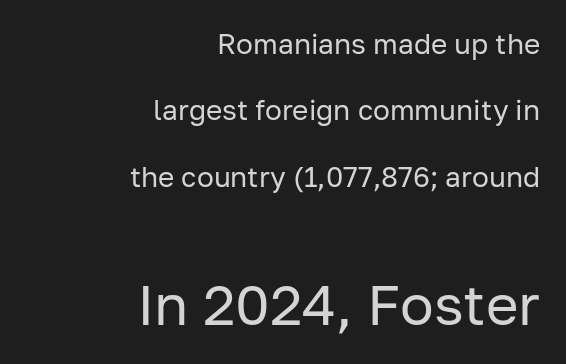
Q: Is the text bold? A: No.
Q: Is the text italic (slanted)? A: No, it is upright.
Q: Is the typeface a serif or a sans-serif typeface? A: Sans-serif.
Q: Is the text underlined? A: No.
Q: How is the paragraph aligned? A: Right-aligned.
Q: Is the spacing between letters normal or unusually wide? A: Normal.
Q: Is the spacing between lines tight, normal or loose? A: Loose.
Q: Which block of text is set in a larger size, the first (top) or the second (bottom)? A: The second (bottom) one.
Q: Width (condensed, normal, or wide)? A: Normal.
Q: Stroke contrast? A: Low.
Q: x-height? A: Medium.
Q: Monospaced? A: No.
